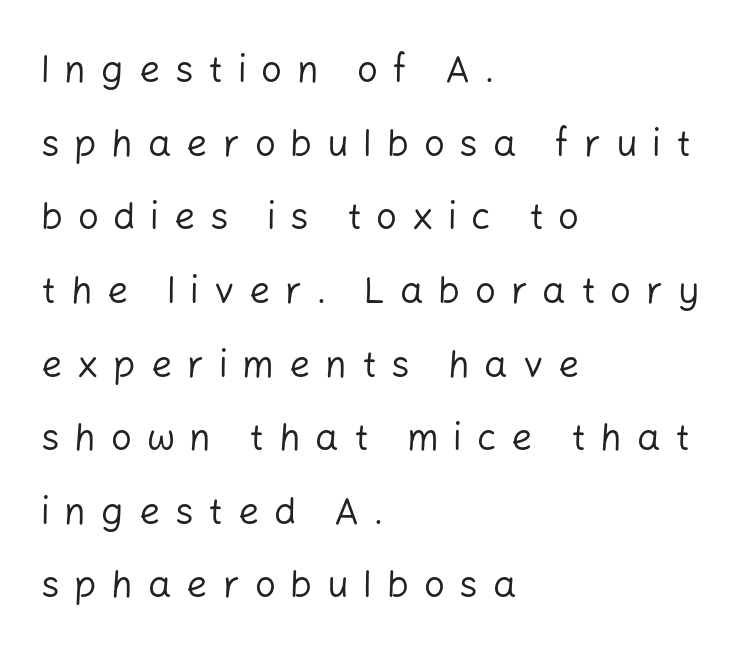
{"serif": "no", "italic": "no", "bold": "no", "weight": "regular", "width": "normal", "stroke_contrast": "low", "x_height": "medium", "monospaced": "no", "underline": "no", "align": "left", "line_spacing": "loose", "line_spacing_ratio": 1.99, "letter_spacing": "wide", "letter_spacing_em": 0.4, "glyph_px": 37}
